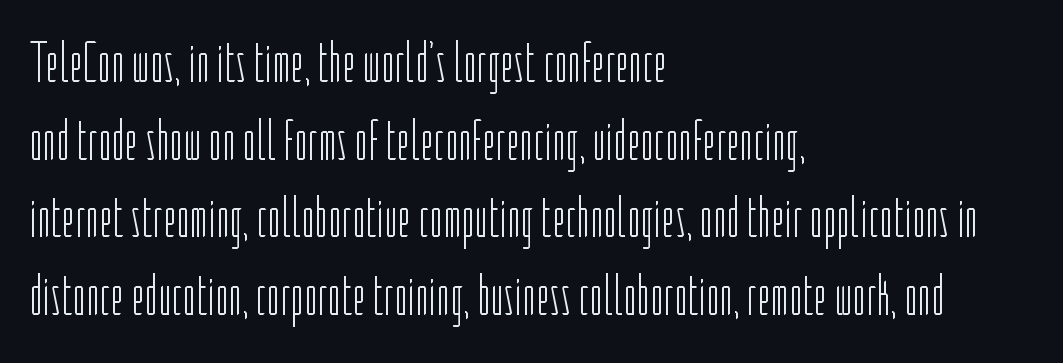
Q: Is the text bold? A: No.
Q: Is the text italic (slanted)? A: No, it is upright.
Q: Is the typeface a serif or a sans-serif typeface? A: Sans-serif.
Q: Is the text underlined? A: No.
Q: How is the paragraph aligned? A: Left-aligned.
Q: Is the spacing between letters normal or unusually wide? A: Normal.
Q: Is the spacing between lines tight, normal or loose? A: Normal.
Q: Width (condensed, normal, or wide)? A: Condensed.
Q: Stroke contrast? A: Low.
Q: x-height? A: Medium.
Q: Monospaced? A: No.
